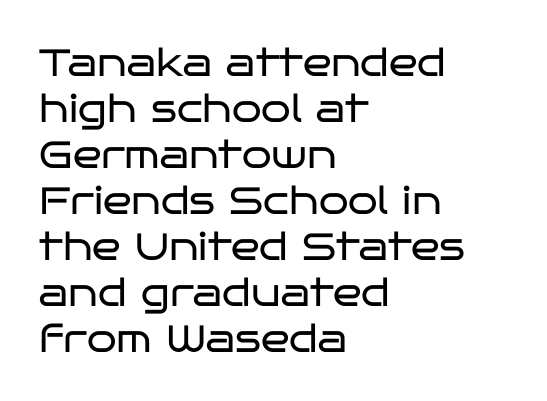
The image shows 38 px regular-weight, wide sans-serif type, upright; set left-aligned, line spacing 1.21x, normal letter spacing, not underlined; low stroke contrast and a large x-height.
